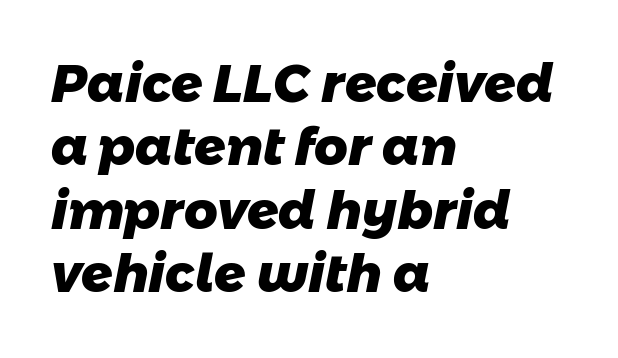
{"serif": "no", "bold": "yes", "weight": "heavy", "width": "normal", "stroke_contrast": "low", "x_height": "medium", "monospaced": "no", "underline": "no", "align": "left", "line_spacing_ratio": 1.22, "letter_spacing": "normal", "letter_spacing_em": 0.0, "glyph_px": 52}
